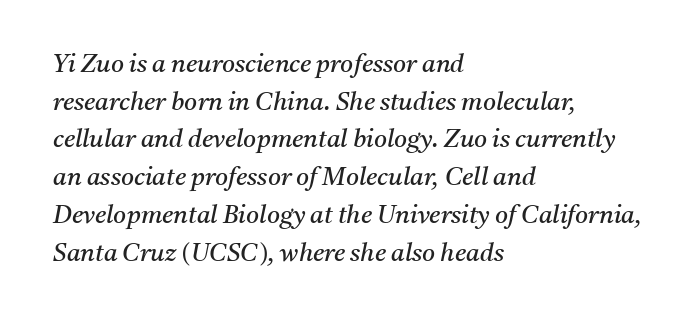
The image shows 25 px text type, italic (leaning right); set left-aligned, normal line spacing (1.51x), normal letter spacing, not underlined.
